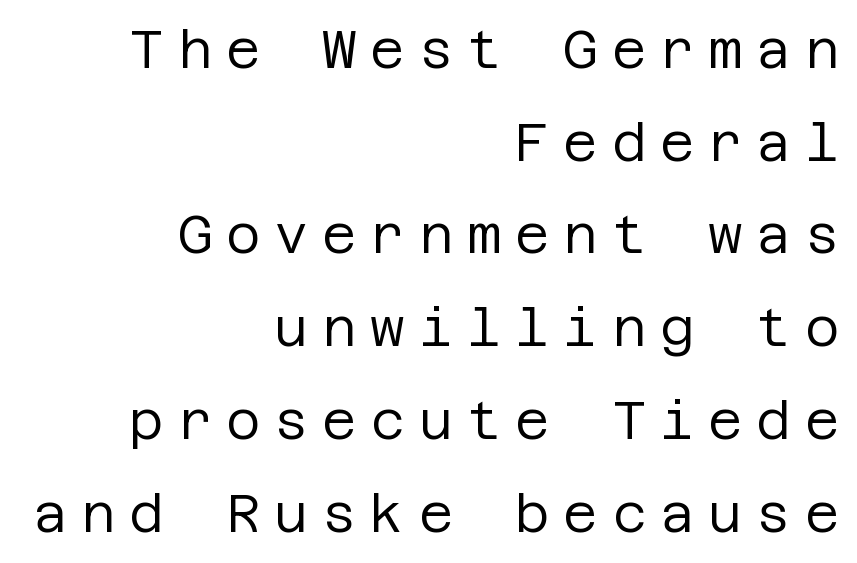
Bold? No — there's no thickening of the strokes. Loose tracking; the words dissolve into strings of separated letters. A sans-serif font was chosen for this passage. Ascenders rise straight up at ninety degrees. Right-aligned paragraph, ragged on the left. The string is rendered with underlining switched off.
